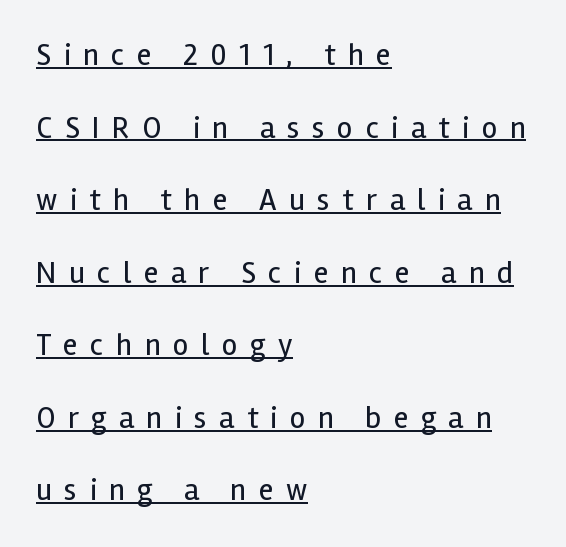
{"serif": "no", "italic": "no", "bold": "no", "weight": "regular", "width": "normal", "x_height": "medium", "monospaced": "no", "underline": "yes", "align": "left", "line_spacing": "loose", "line_spacing_ratio": 2.34, "letter_spacing": "wide", "letter_spacing_em": 0.4, "glyph_px": 31}
